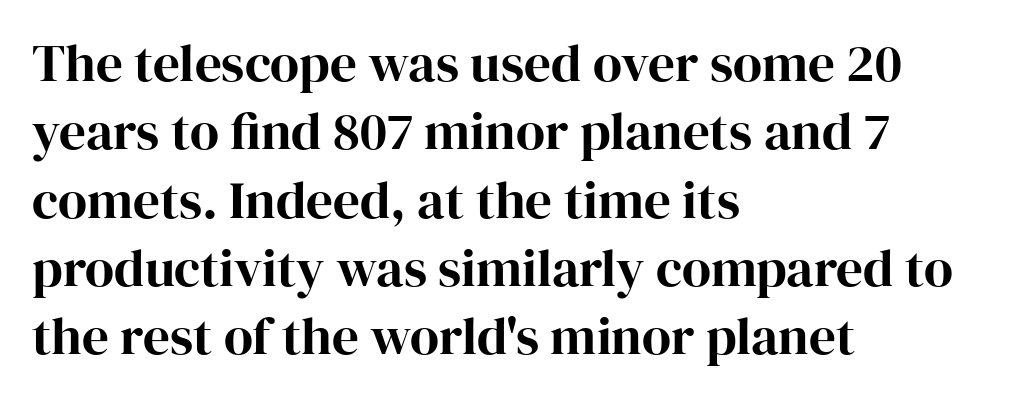
The image shows 53 px serif type, upright; set left-aligned, normal line spacing (1.29x), normal letter spacing, not underlined; high stroke contrast and a medium x-height.
